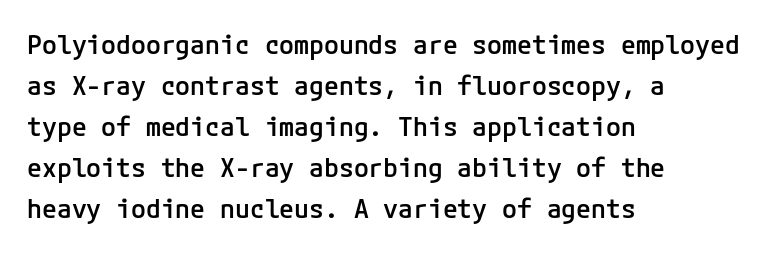
The image shows 27 px text type, upright; set left-aligned, normal line spacing (1.52x), normal letter spacing, not underlined.
